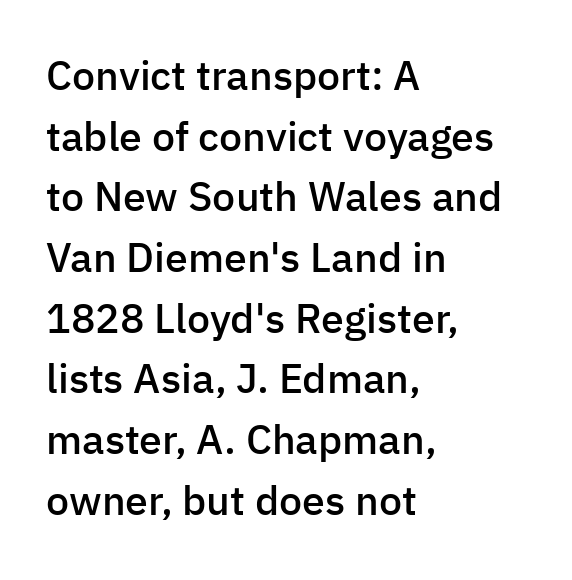
Q: Is the text bold? A: Semi-bold.
Q: Is the text italic (slanted)? A: No, it is upright.
Q: Is the typeface a serif or a sans-serif typeface? A: Sans-serif.
Q: Is the text underlined? A: No.
Q: How is the paragraph aligned? A: Left-aligned.
Q: Is the spacing between letters normal or unusually wide? A: Normal.
Q: Is the spacing between lines tight, normal or loose? A: Normal.
Q: Width (condensed, normal, or wide)? A: Normal.
Q: Stroke contrast? A: Low.
Q: x-height? A: Medium.
Q: Monospaced? A: No.
